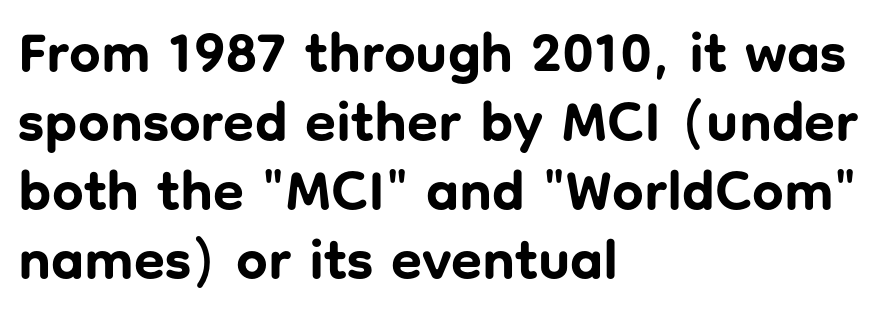
{"serif": "no", "italic": "no", "bold": "yes", "weight": "bold", "width": "normal", "stroke_contrast": "low", "x_height": "medium", "monospaced": "no", "underline": "no", "align": "left", "line_spacing_ratio": 1.23, "letter_spacing": "normal", "letter_spacing_em": 0.0, "glyph_px": 56}
